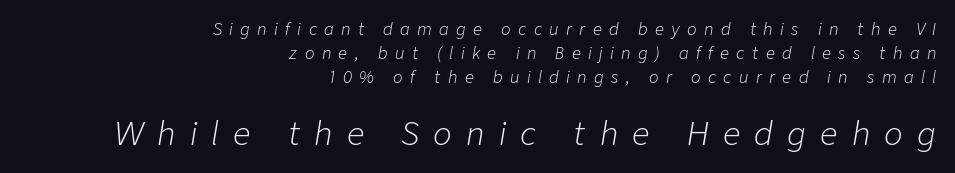
{"italic": "yes", "lean": "right", "slant_degrees": 9, "bold": "no", "weight": "light", "width": "normal", "stroke_contrast": "low", "x_height": "medium", "monospaced": "no", "underline": "no", "align": "right", "line_spacing": "normal", "line_spacing_ratio": 1.49, "letter_spacing": "wide", "letter_spacing_em": 0.46, "larger_block": "second", "size_ratio": 1.94, "glyph_px": 31}
